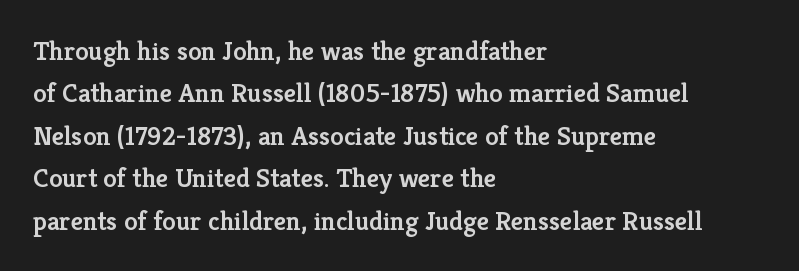
Q: Is the text bold? A: Semi-bold.
Q: Is the text italic (slanted)? A: No, it is upright.
Q: Is the text underlined? A: No.
Q: How is the paragraph aligned? A: Left-aligned.
Q: Is the spacing between letters normal or unusually wide? A: Normal.
Q: Is the spacing between lines tight, normal or loose? A: Normal.
